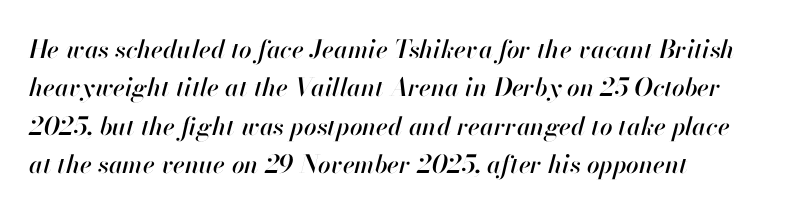
{"italic": "yes", "lean": "right", "slant_degrees": 13, "underline": "no", "align": "left", "line_spacing": "normal", "line_spacing_ratio": 1.54, "letter_spacing": "normal", "letter_spacing_em": 0.0, "glyph_px": 25}
